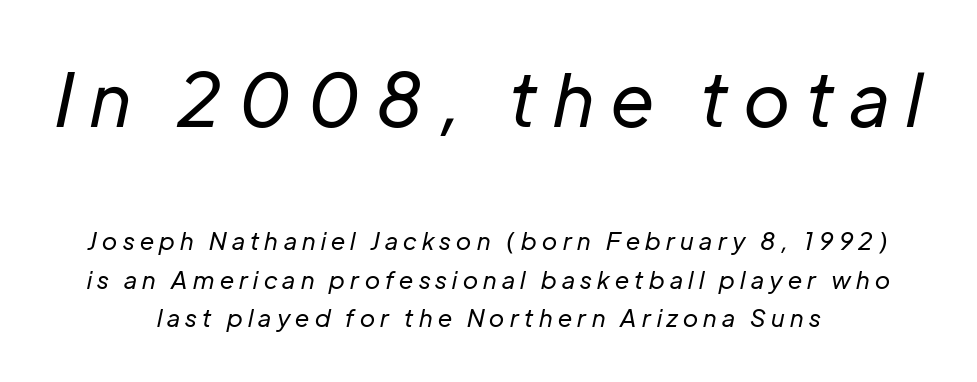
{"italic": "yes", "lean": "right", "slant_degrees": 12, "bold": "no", "weight": "regular", "width": "normal", "stroke_contrast": "low", "x_height": "medium", "monospaced": "no", "underline": "no", "align": "center", "line_spacing": "normal", "line_spacing_ratio": 1.61, "letter_spacing": "wide", "letter_spacing_em": 0.23, "larger_block": "first", "size_ratio": 3.04, "glyph_px": 73}
